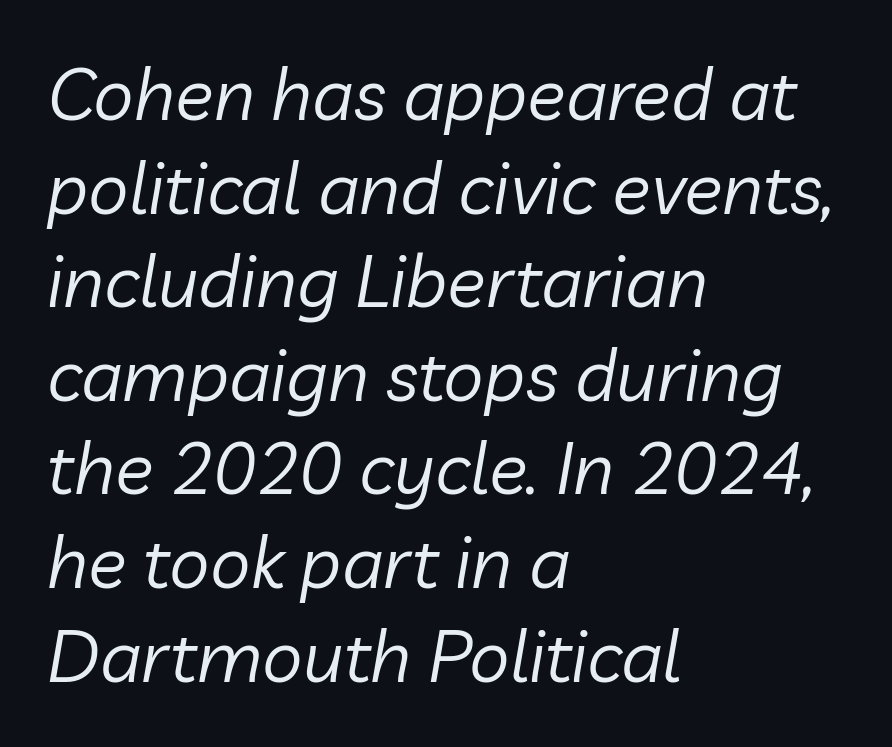
The image shows 72 px regular-weight type, italic (leaning right); set left-aligned, normal line spacing (1.3x), normal letter spacing, not underlined; low stroke contrast and a medium x-height.
